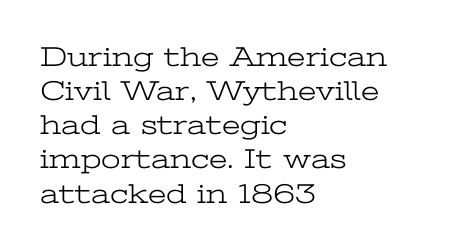
{"serif": "yes", "italic": "no", "bold": "no", "weight": "light", "width": "wide", "stroke_contrast": "low", "x_height": "medium", "monospaced": "no", "underline": "no", "align": "left", "line_spacing_ratio": 1.22, "letter_spacing": "normal", "letter_spacing_em": 0.0, "glyph_px": 28}
